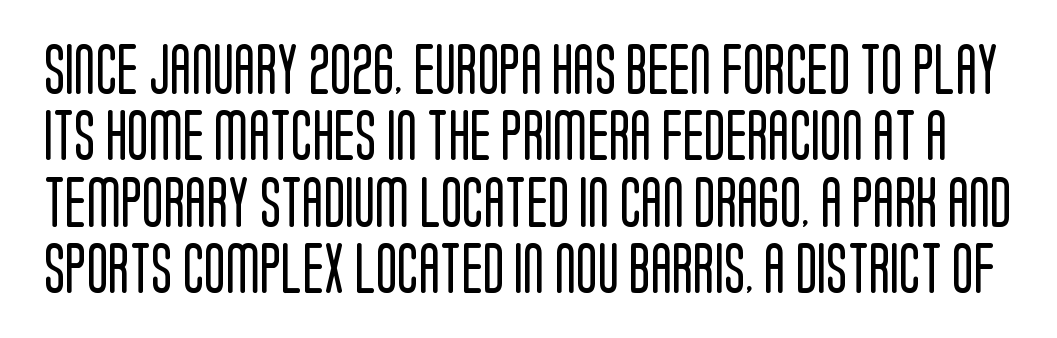
{"serif": "no", "italic": "no", "bold": "no", "weight": "regular", "width": "condensed", "stroke_contrast": "low", "x_height": "large", "monospaced": "no", "underline": "no", "line_spacing": "normal", "line_spacing_ratio": 1.33, "letter_spacing": "normal", "letter_spacing_em": 0.0, "glyph_px": 50}
